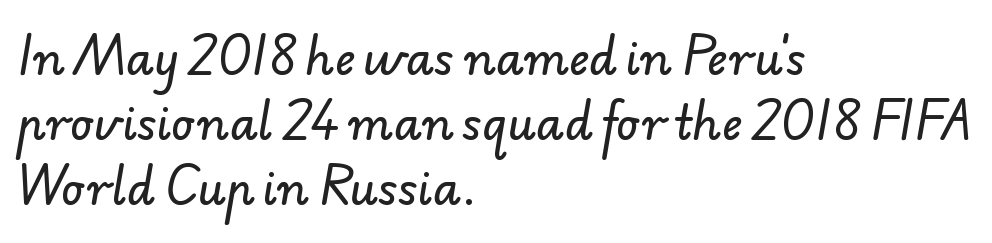
{"serif": "no", "width": "normal", "stroke_contrast": "low", "x_height": "small", "monospaced": "no", "underline": "no", "align": "left", "line_spacing": "normal", "line_spacing_ratio": 1.44, "letter_spacing": "normal", "letter_spacing_em": 0.0, "glyph_px": 45}
